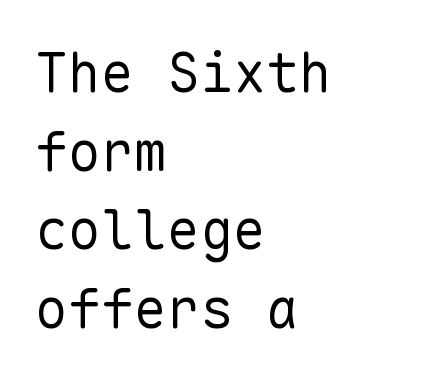
The image shows 55 px regular-weight sans-serif type, upright, monospaced; set left-aligned, normal line spacing (1.43x), normal letter spacing, not underlined; low stroke contrast and a medium x-height.
